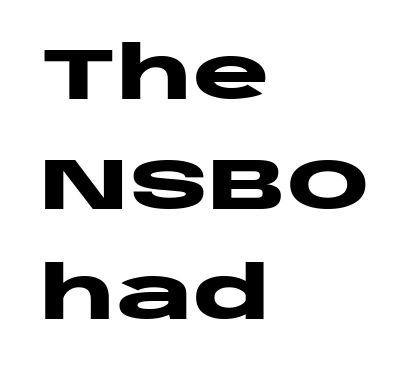
Every character sits straight up, as roman type does. Line spacing here is normal. Students, this is bold: see how much ink each stroke carries. Leftover space on each line is placed entirely after the last word.
